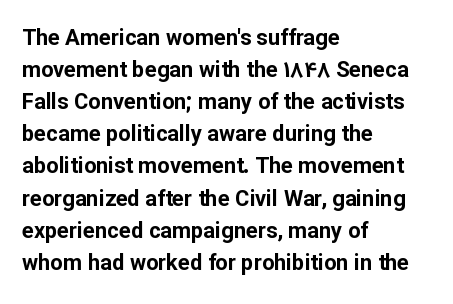
Q: Is the text bold? A: Yes.
Q: Is the text italic (slanted)? A: No, it is upright.
Q: Is the text underlined? A: No.
Q: How is the paragraph aligned? A: Left-aligned.
Q: Is the spacing between letters normal or unusually wide? A: Normal.
Q: Is the spacing between lines tight, normal or loose? A: Normal.
